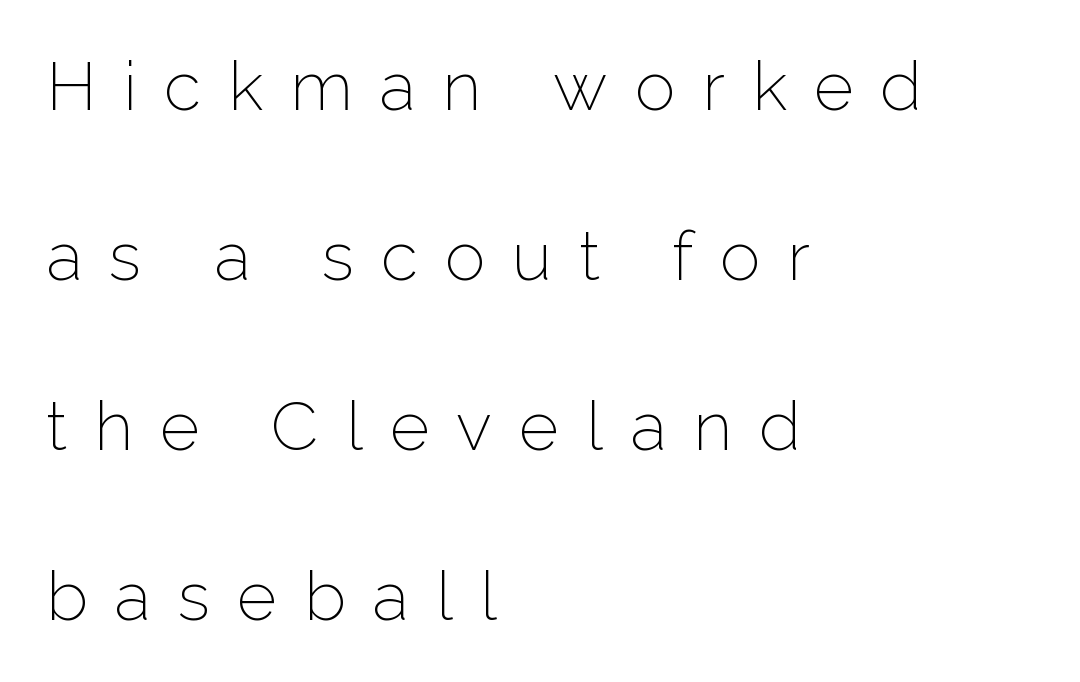
The image shows 68 px light sans-serif type, upright; set left-aligned, loose line spacing (2.5x), unusually wide letter spacing (+0.4 em), not underlined; low stroke contrast and a medium x-height.
